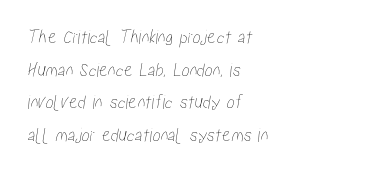
{"underline": "no", "align": "left", "line_spacing": "normal", "line_spacing_ratio": 1.63, "letter_spacing": "normal", "letter_spacing_em": 0.0, "glyph_px": 20}
